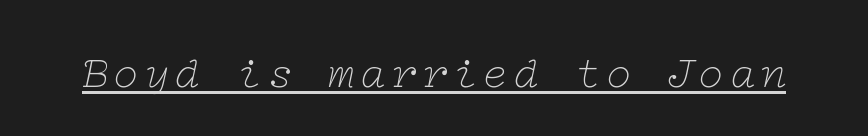
The strokes carry an ordinary text weight at most. Caption: lettering with a line underneath. The typography opts for an oblique posture over an upright one. You can tell from the footed stems that serif type was used.
